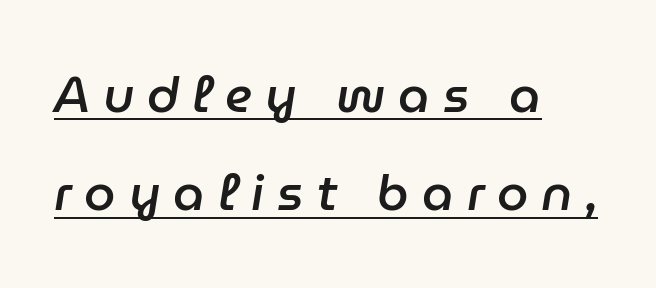
Q: Is the text bold? A: Semi-bold.
Q: Is the text italic (slanted)? A: Yes, it leans right by about 9 degrees.
Q: Is the text underlined? A: Yes.
Q: How is the paragraph aligned? A: Left-aligned.
Q: Is the spacing between letters normal or unusually wide? A: Unusually wide.
Q: Is the spacing between lines tight, normal or loose? A: Loose.
Q: Width (condensed, normal, or wide)? A: Normal.
Q: Stroke contrast? A: Low.
Q: x-height? A: Medium.
Q: Monospaced? A: No.
